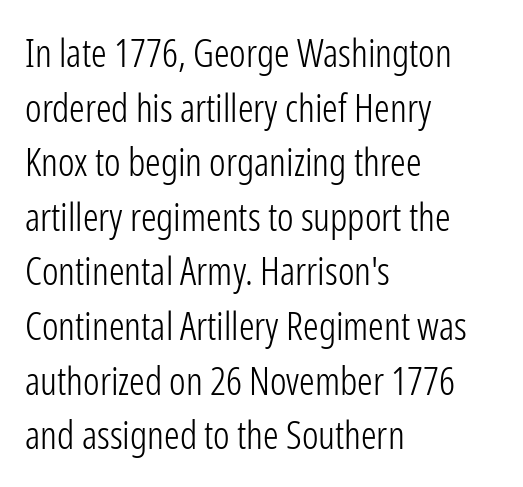
The rows are spaced the way most documents space them. A typesetter would call this zero additional tracking. Beneath every word, the page is bare. Layout note: lines flush left. No feet cap the strokes, marking this as sans-serif type.
